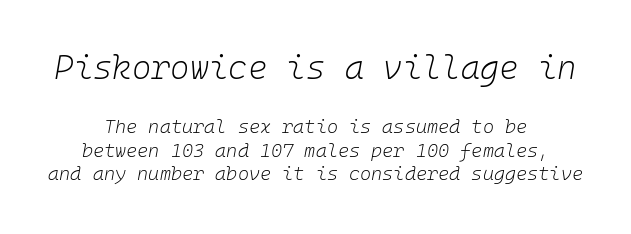
Just letters on the line, the space beneath them empty. These lines keep a tight, regular rhythm from letter to letter. Every character here occupies the same horizontal width, giving the sample a typewriter-like rhythm. Size hierarchy here favors the leading block over the trailing one. Emphasis-style slanted type is in use. This rendering uses center alignment, leaving both contours irregular but symmetric.
